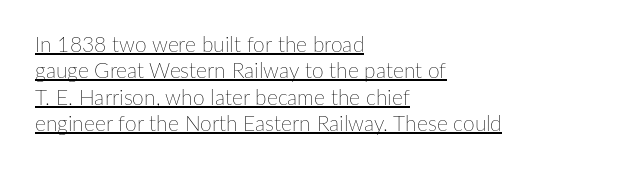
This sample is left-justified, so line endings fall wherever the words run out. How would I describe the line gaps? Plain and ordinary. A typesetter would call this zero additional tracking. Italic? Not at all — the glyphs are vertical. Heft: none added — not bold. Honestly, the underline is the first thing you notice here.
